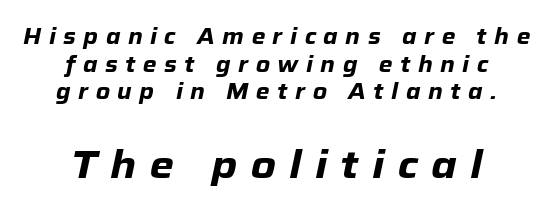
Q: Is the text bold? A: Yes.
Q: Is the text italic (slanted)? A: Yes, it leans right by about 12 degrees.
Q: Is the text underlined? A: No.
Q: How is the paragraph aligned? A: Centered.
Q: Is the spacing between letters normal or unusually wide? A: Unusually wide.
Q: Is the spacing between lines tight, normal or loose? A: Normal.
Q: Which block of text is set in a larger size, the first (top) or the second (bottom)? A: The second (bottom) one.
Q: Width (condensed, normal, or wide)? A: Normal.
Q: Stroke contrast? A: Low.
Q: x-height? A: Medium.
Q: Monospaced? A: No.
